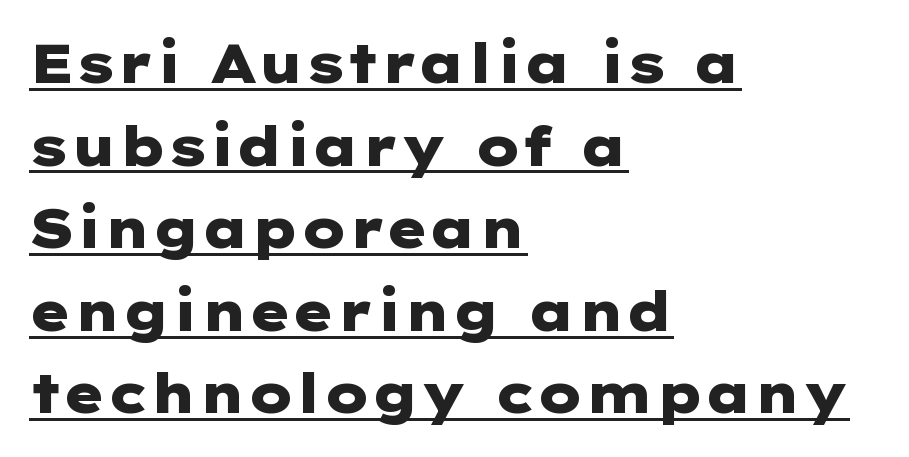
In terms of posture, this sample is upright. Letter spacing: default. Visually the block forms a straight wall on the left and a jagged coastline on the right. Honestly, the underline is the first thing you notice here.
